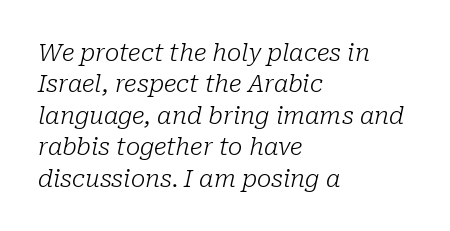
Q: Is the text bold? A: No.
Q: Is the text italic (slanted)? A: Yes, it leans right by about 10 degrees.
Q: Is the text underlined? A: No.
Q: How is the paragraph aligned? A: Left-aligned.
Q: Is the spacing between letters normal or unusually wide? A: Normal.
Q: Is the spacing between lines tight, normal or loose? A: Normal.
